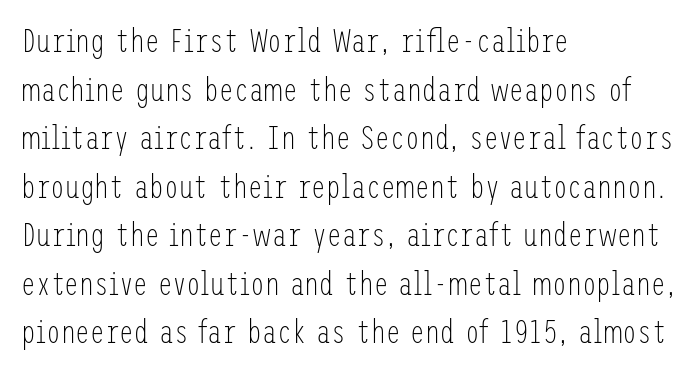
Q: Is the text bold? A: No.
Q: Is the text italic (slanted)? A: No, it is upright.
Q: Is the typeface a serif or a sans-serif typeface? A: Sans-serif.
Q: Is the text underlined? A: No.
Q: How is the paragraph aligned? A: Left-aligned.
Q: Is the spacing between letters normal or unusually wide? A: Normal.
Q: Is the spacing between lines tight, normal or loose? A: Normal.
Q: Width (condensed, normal, or wide)? A: Condensed.
Q: Stroke contrast? A: Low.
Q: x-height? A: Medium.
